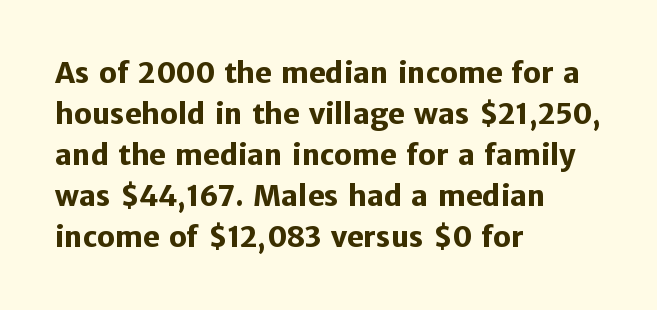
The image shows 28 px heavy sans-serif type, upright; set left-aligned, normal line spacing (1.46x), normal letter spacing, not underlined; low stroke contrast and a medium x-height.
